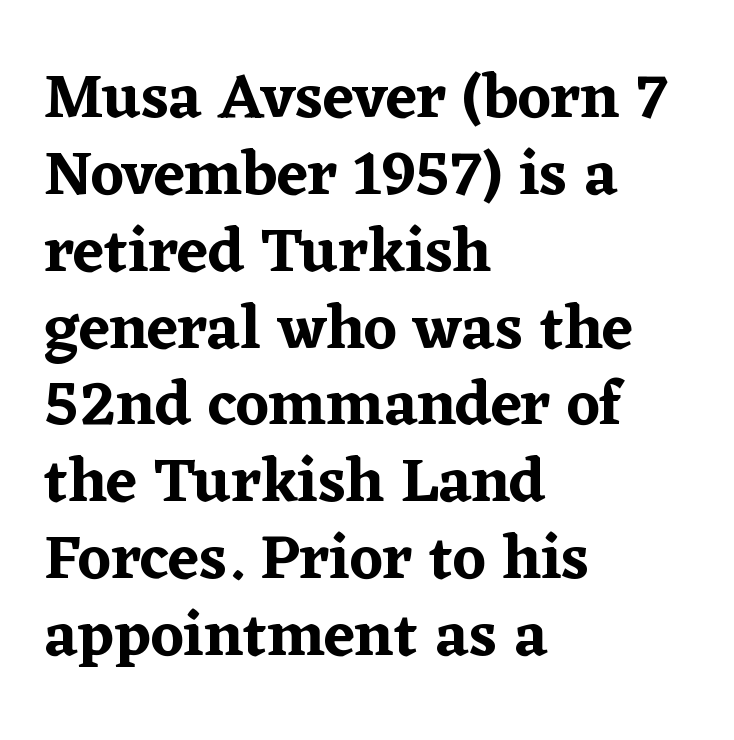
The image shows 63 px serif type, upright; set left-aligned, line spacing 1.22x, normal letter spacing, not underlined; low stroke contrast and a medium x-height.
